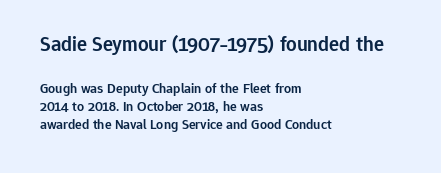
{"italic": "no", "bold": "semi", "underline": "no", "align": "left", "line_spacing": "normal", "line_spacing_ratio": 1.32, "letter_spacing": "normal", "letter_spacing_em": 0.0, "larger_block": "first", "size_ratio": 1.5, "glyph_px": 21}
